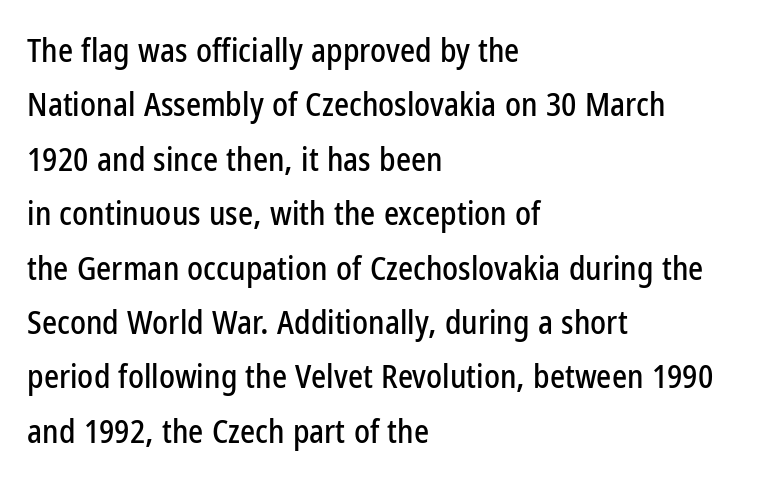
{"serif": "no", "italic": "no", "width": "condensed", "stroke_contrast": "low", "x_height": "medium", "monospaced": "no", "underline": "no", "align": "left", "line_spacing": "normal", "line_spacing_ratio": 1.7, "letter_spacing": "normal", "letter_spacing_em": 0.0, "glyph_px": 32}
